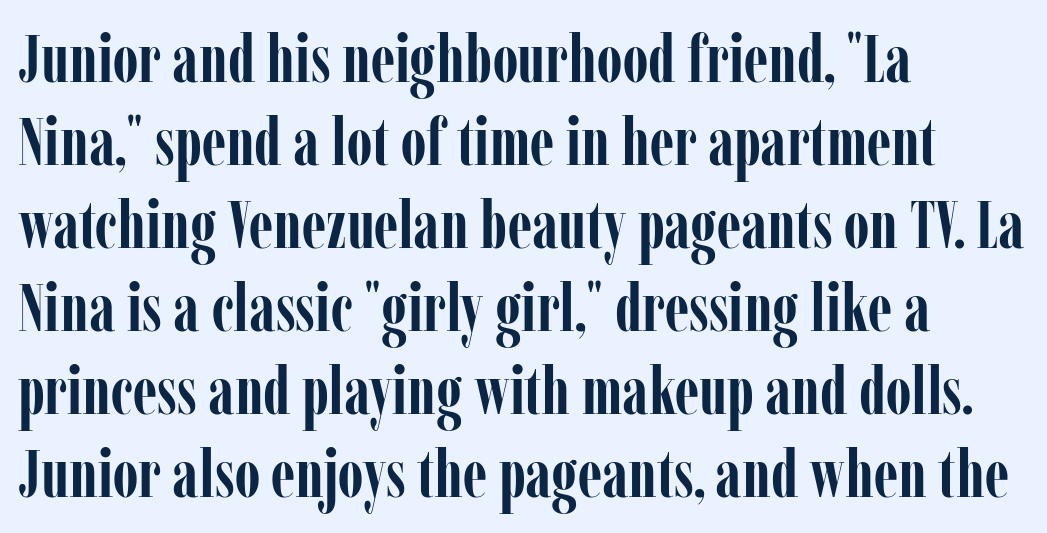
Q: Is the text bold? A: Yes.
Q: Is the text italic (slanted)? A: No, it is upright.
Q: Is the typeface a serif or a sans-serif typeface? A: Serif.
Q: Is the text underlined? A: No.
Q: How is the paragraph aligned? A: Left-aligned.
Q: Is the spacing between letters normal or unusually wide? A: Normal.
Q: Width (condensed, normal, or wide)? A: Condensed.
Q: Stroke contrast? A: Low.
Q: x-height? A: Medium.
Q: Monospaced? A: No.
